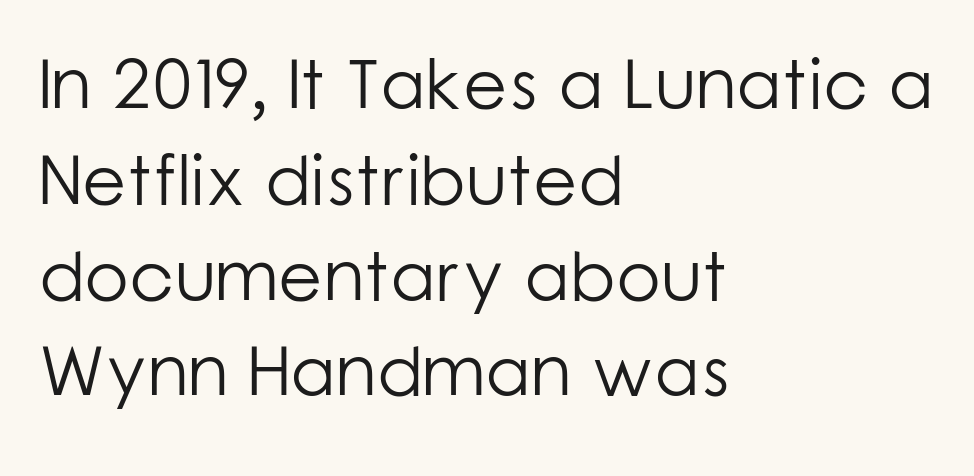
Q: Is the text bold? A: No.
Q: Is the text italic (slanted)? A: No, it is upright.
Q: Is the typeface a serif or a sans-serif typeface? A: Sans-serif.
Q: Is the text underlined? A: No.
Q: How is the paragraph aligned? A: Left-aligned.
Q: Is the spacing between letters normal or unusually wide? A: Normal.
Q: Is the spacing between lines tight, normal or loose? A: Normal.
Q: Width (condensed, normal, or wide)? A: Normal.
Q: Stroke contrast? A: Low.
Q: x-height? A: Medium.
Q: Monospaced? A: No.
